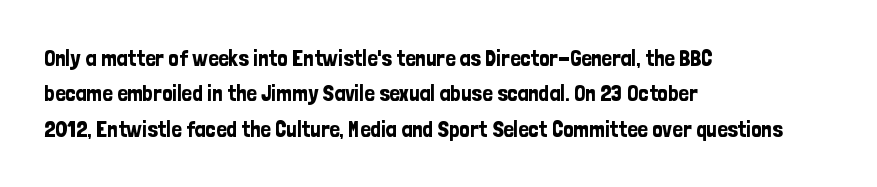
{"italic": "no", "underline": "no", "align": "left", "line_spacing": "normal", "line_spacing_ratio": 1.54, "letter_spacing": "normal", "letter_spacing_em": 0.0, "glyph_px": 23}
